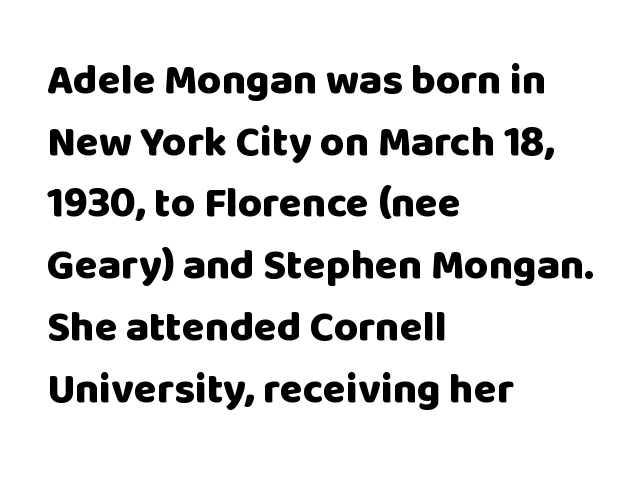
The space between consecutive lines is moderate. Think of a printed novel: that variable character pitch is what you see here. Characters remain perfectly vertical along every line. Unmarked baselines from the first word to the last.
